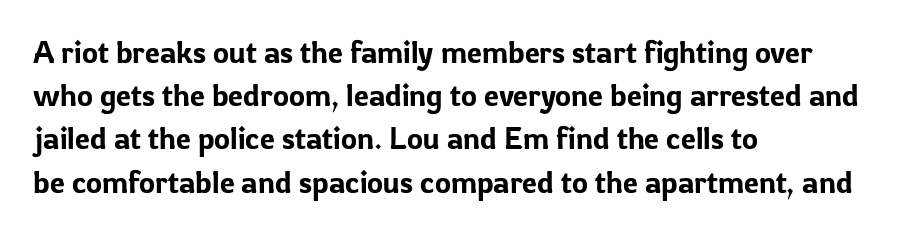
The image shows 30 px sans-serif type, upright; set left-aligned, normal line spacing (1.44x), normal letter spacing, not underlined; low stroke contrast and a medium x-height.
